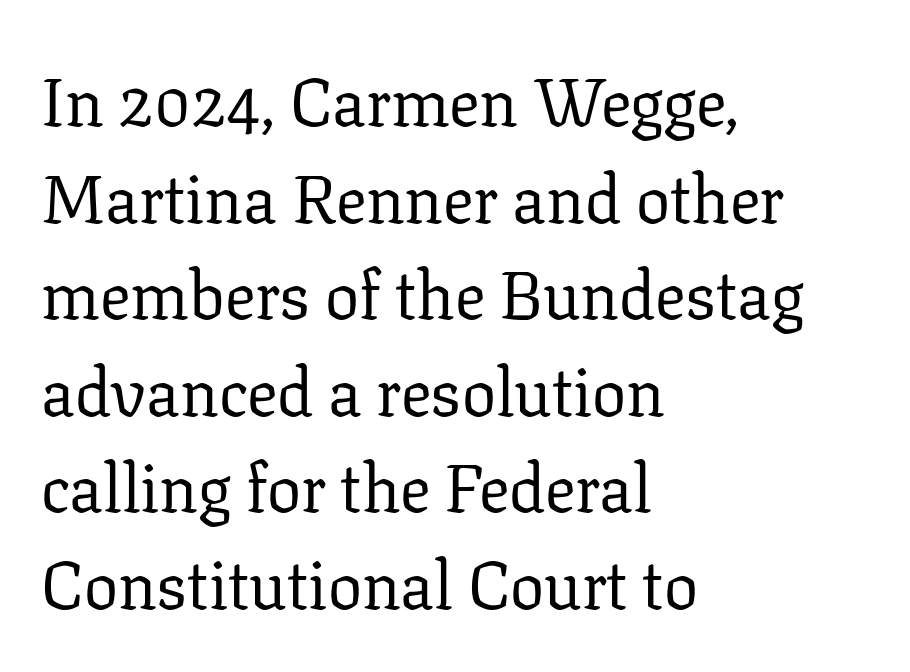
Italic: no, the glyphs are upright roman. In terms of leading, this rendering sits right in the middle. Old-style or modern, the face here clearly has serifs. A typesetter would call this proportional, since set widths differ per character. The face used here is rendered with its standard letterfit. Words float on clear page, feet unadorned.
